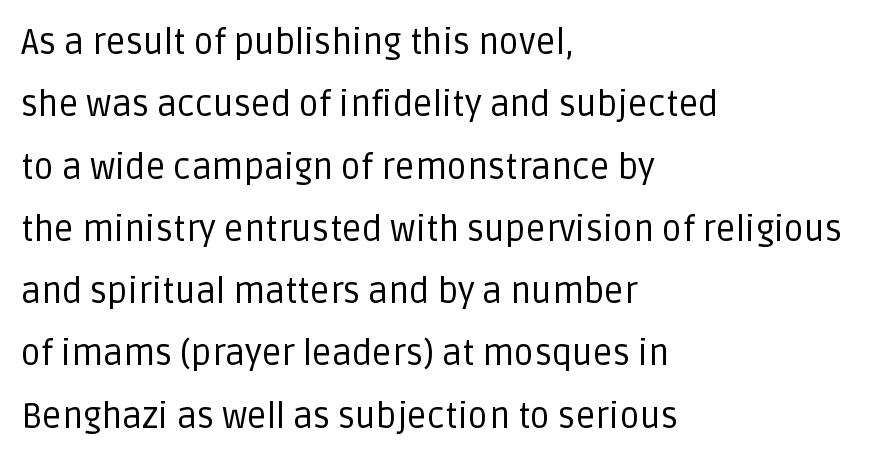
Q: Is the text bold? A: No.
Q: Is the text italic (slanted)? A: No, it is upright.
Q: Is the typeface a serif or a sans-serif typeface? A: Sans-serif.
Q: Is the text underlined? A: No.
Q: How is the paragraph aligned? A: Left-aligned.
Q: Is the spacing between letters normal or unusually wide? A: Normal.
Q: Width (condensed, normal, or wide)? A: Normal.
Q: Stroke contrast? A: Low.
Q: x-height? A: Large.
Q: Monospaced? A: No.
